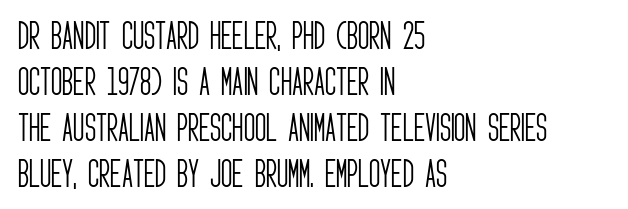
Q: Is the text bold? A: No.
Q: Is the text italic (slanted)? A: No, it is upright.
Q: Is the typeface a serif or a sans-serif typeface? A: Sans-serif.
Q: Is the text underlined? A: No.
Q: How is the paragraph aligned? A: Left-aligned.
Q: Is the spacing between letters normal or unusually wide? A: Normal.
Q: Is the spacing between lines tight, normal or loose? A: Normal.
Q: Width (condensed, normal, or wide)? A: Condensed.
Q: Stroke contrast? A: Low.
Q: x-height? A: Large.
Q: Monospaced? A: No.
